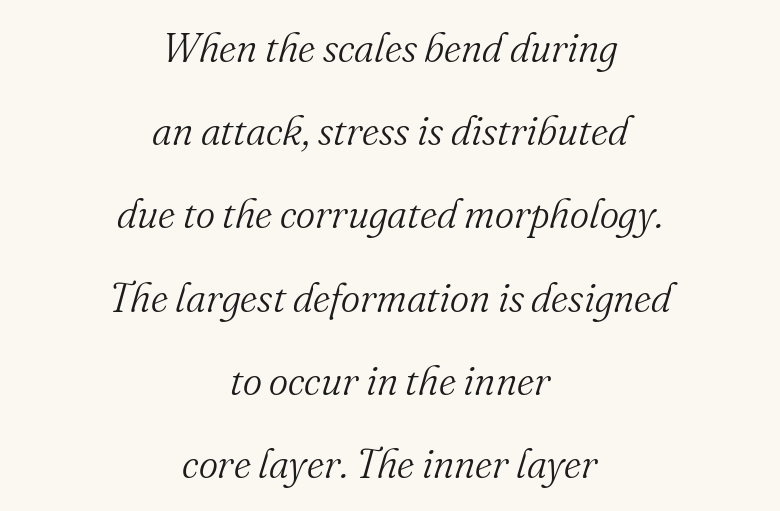
Q: Is the text bold? A: No.
Q: Is the text italic (slanted)? A: Yes, it leans right by about 16 degrees.
Q: Is the typeface a serif or a sans-serif typeface? A: Serif.
Q: Is the text underlined? A: No.
Q: How is the paragraph aligned? A: Centered.
Q: Is the spacing between letters normal or unusually wide? A: Normal.
Q: Is the spacing between lines tight, normal or loose? A: Loose.
Q: Width (condensed, normal, or wide)? A: Normal.
Q: Stroke contrast? A: Medium.
Q: x-height? A: Small.
Q: Monospaced? A: No.
